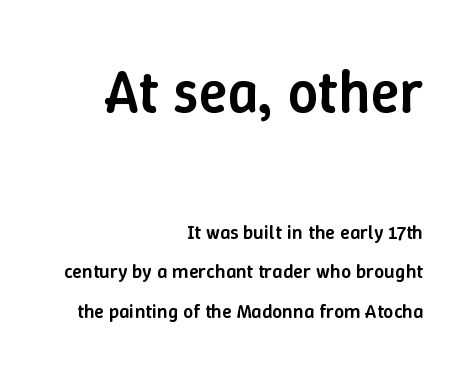
The image shows 60 px semibold type, upright; set right-aligned, loose line spacing (1.98x), normal letter spacing, not underlined; the first (top) block is 3.0x larger; low stroke contrast and a medium x-height.
